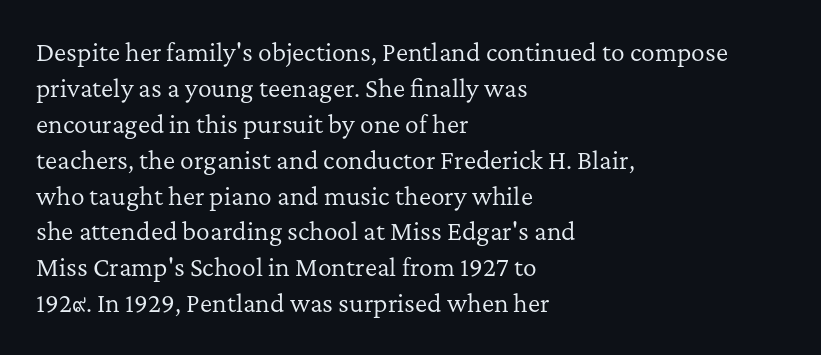
Q: Is the text bold? A: No.
Q: Is the text italic (slanted)? A: No, it is upright.
Q: Is the text underlined? A: No.
Q: How is the paragraph aligned? A: Left-aligned.
Q: Is the spacing between letters normal or unusually wide? A: Normal.
Q: Is the spacing between lines tight, normal or loose? A: Normal.
